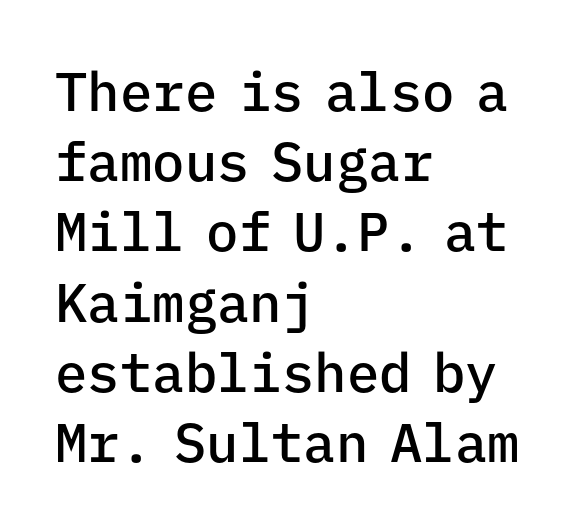
Spacing between characters is what you'd get straight out of the box. The space beneath each line is pristine and unruled. Look at the stroke-to-counter ratio: somewhat heavy, a semibold. In CSS terms this would be text-align: left. Every character sits straight up, as roman type does. Normally led — the rows are evenly, conventionally spaced.
